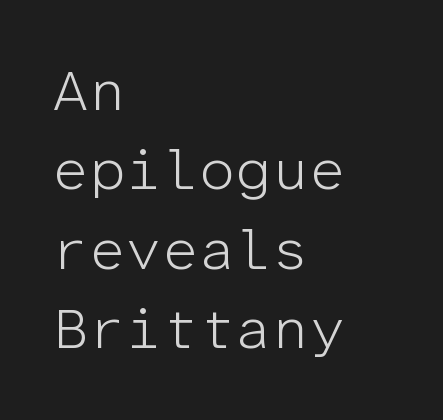
The image shows 58 px light sans-serif type, upright, monospaced; set left-aligned, normal line spacing (1.37x), normal letter spacing, not underlined; low stroke contrast and a medium x-height.
